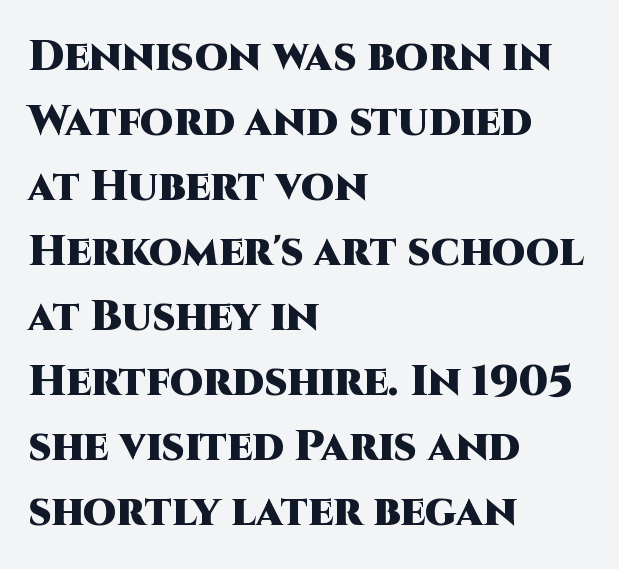
The image shows 43 px heavy sans-serif type, upright; set left-aligned, normal line spacing (1.51x), normal letter spacing, not underlined; high stroke contrast and a large x-height.
